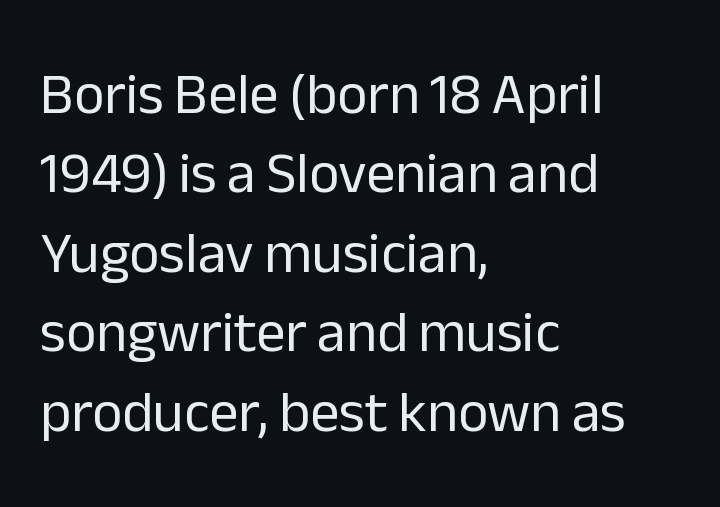
The image shows 58 px regular-weight sans-serif type, upright; set left-aligned, normal line spacing (1.37x), normal letter spacing, not underlined; low stroke contrast and a medium x-height.
